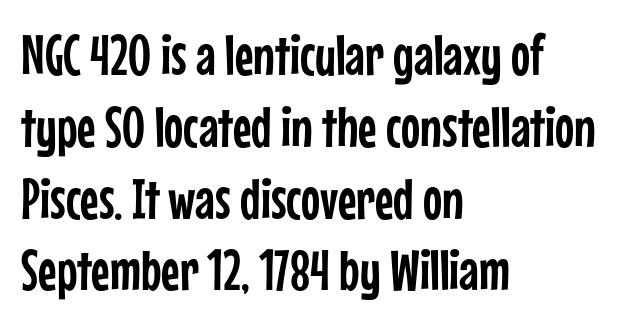
Here the glyphs are tracked normally, forming tight word shapes. Visually the block forms a straight wall on the left and a jagged coastline on the right. In terms of letterform style, serifs are entirely absent. Spacing verdict: proportional, widths tailored to each character.
